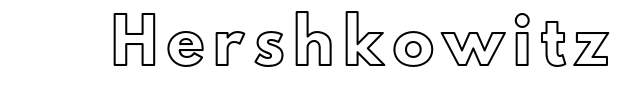
The image shows 41 px text type, upright; set unusually wide letter spacing (+0.23 em), not underlined; a small x-height.
